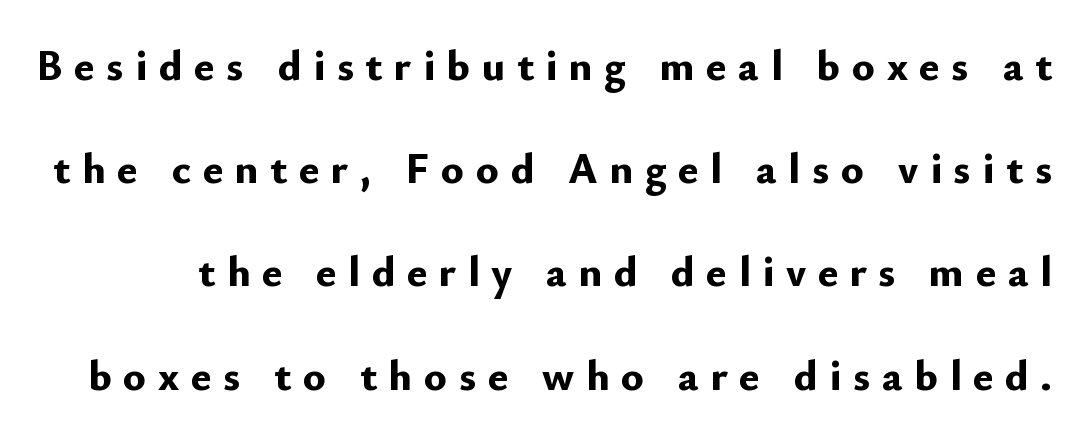
{"serif": "no", "italic": "no", "bold": "yes", "weight": "bold", "width": "normal", "stroke_contrast": "low", "x_height": "small", "monospaced": "no", "underline": "no", "line_spacing": "loose", "line_spacing_ratio": 2.4, "letter_spacing": "wide", "letter_spacing_em": 0.27, "glyph_px": 43}
